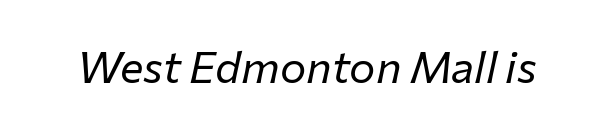
{"italic": "yes", "lean": "right", "slant_degrees": 12, "bold": "no", "weight": "regular", "width": "normal", "stroke_contrast": "low", "x_height": "medium", "monospaced": "no", "underline": "no", "letter_spacing": "normal", "letter_spacing_em": 0.0, "glyph_px": 44}
